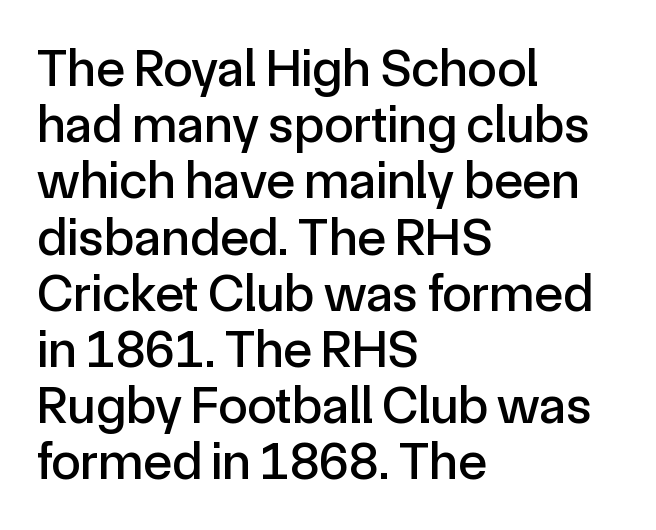
Short note: letters normally spaced. No feet cap the strokes, marking this as sans-serif type. Posture: upright roman. Do the characters align in a grid? No, the font is proportional.
